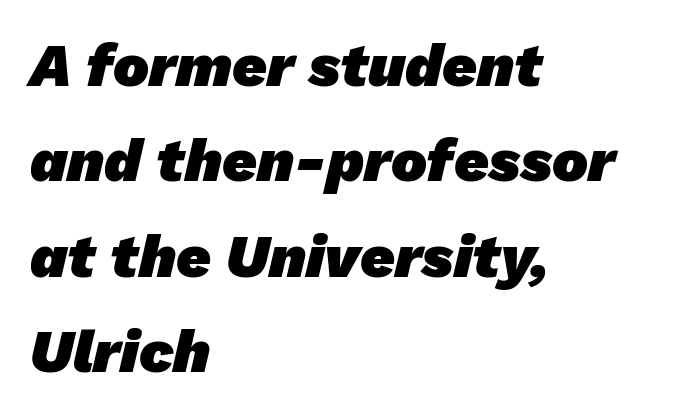
Q: Is the text bold? A: Yes.
Q: Is the typeface a serif or a sans-serif typeface? A: Sans-serif.
Q: Is the text underlined? A: No.
Q: How is the paragraph aligned? A: Left-aligned.
Q: Is the spacing between letters normal or unusually wide? A: Normal.
Q: Is the spacing between lines tight, normal or loose? A: Normal.
Q: Width (condensed, normal, or wide)? A: Normal.
Q: Stroke contrast? A: Low.
Q: x-height? A: Medium.
Q: Monospaced? A: No.
